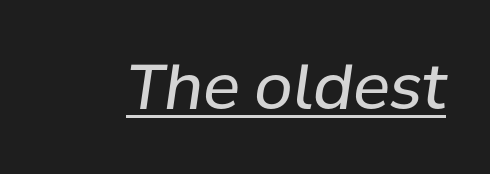
{"italic": "yes", "lean": "right", "slant_degrees": 8, "bold": "no", "weight": "regular", "width": "normal", "stroke_contrast": "low", "x_height": "medium", "monospaced": "no", "underline": "yes", "letter_spacing": "normal", "letter_spacing_em": 0.0, "glyph_px": 62}
